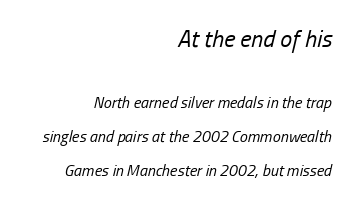
Q: Is the text bold? A: No.
Q: Is the text italic (slanted)? A: Yes, it leans right by about 13 degrees.
Q: Is the text underlined? A: No.
Q: How is the paragraph aligned? A: Right-aligned.
Q: Is the spacing between letters normal or unusually wide? A: Normal.
Q: Is the spacing between lines tight, normal or loose? A: Loose.
Q: Which block of text is set in a larger size, the first (top) or the second (bottom)? A: The first (top) one.
